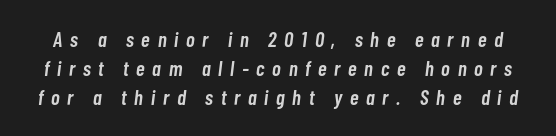
{"italic": "yes", "lean": "right", "slant_degrees": 7, "bold": "semi", "underline": "no", "line_spacing": "normal", "line_spacing_ratio": 1.38, "letter_spacing": "wide", "letter_spacing_em": 0.37, "glyph_px": 21}
